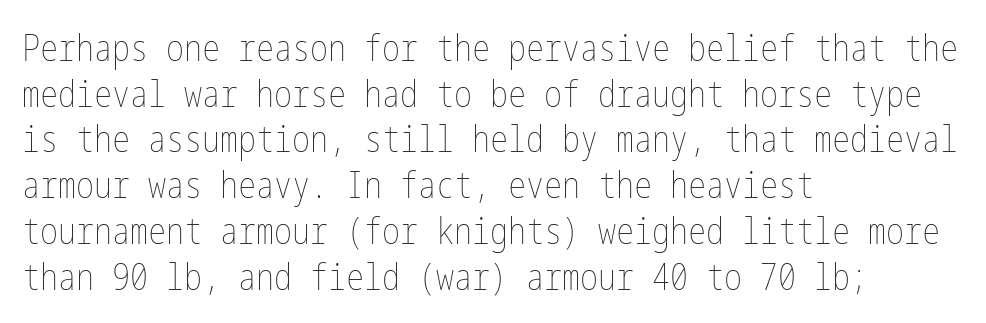
The image shows 36 px thin, condensed type, upright; set left-aligned, normal line spacing (1.27x), normal letter spacing, not underlined; low stroke contrast and a medium x-height.
